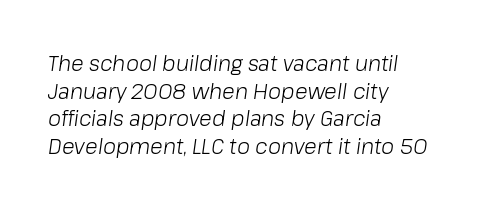
{"italic": "yes", "lean": "right", "slant_degrees": 8, "bold": "no", "underline": "no", "align": "left", "line_spacing": "normal", "line_spacing_ratio": 1.32, "letter_spacing": "normal", "letter_spacing_em": 0.0, "glyph_px": 21}
